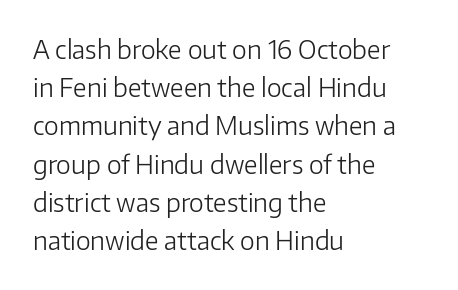
{"italic": "no", "bold": "no", "underline": "no", "align": "left", "line_spacing": "normal", "line_spacing_ratio": 1.53, "letter_spacing": "normal", "letter_spacing_em": 0.0, "glyph_px": 25}
